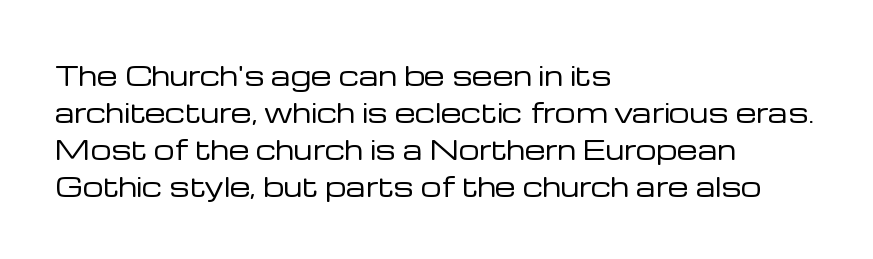
Rule under the text: the space is simply empty. The tracking reads as untouched default to a designer's eye. Compared with a typical body face, this is equally light or lighter still. A student would call this left alignment; a typographer would say flush left, rag right. The rows are spaced the way most documents space them.
